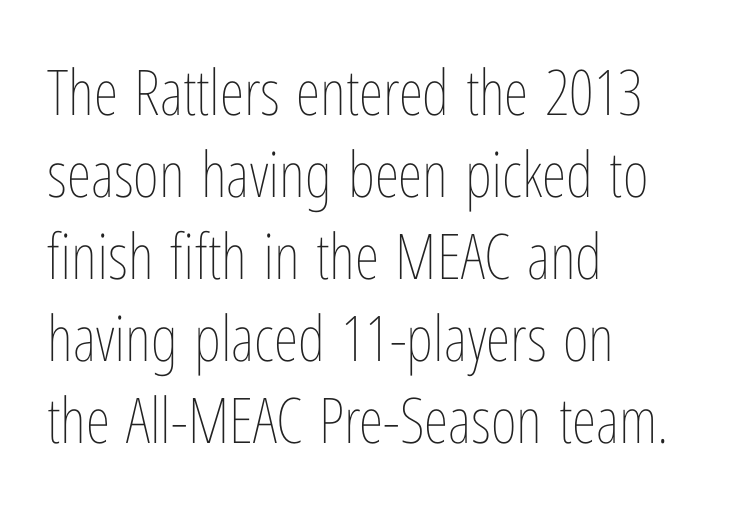
{"italic": "no", "bold": "no", "weight": "thin", "width": "condensed", "stroke_contrast": "low", "x_height": "medium", "monospaced": "no", "underline": "no", "align": "left", "line_spacing": "normal", "line_spacing_ratio": 1.3, "letter_spacing": "normal", "letter_spacing_em": 0.0, "glyph_px": 63}
